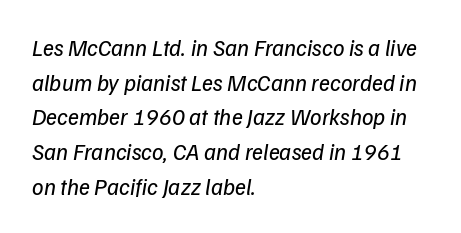
One-word summary of the alignment: left. Caption: standard tracking, unaltered. Students, observe: this is what conventionally led text looks like. Underlining? Definitely not there. Designer's note — italics engaged. Stems here are at most as thick as an everyday book face.
